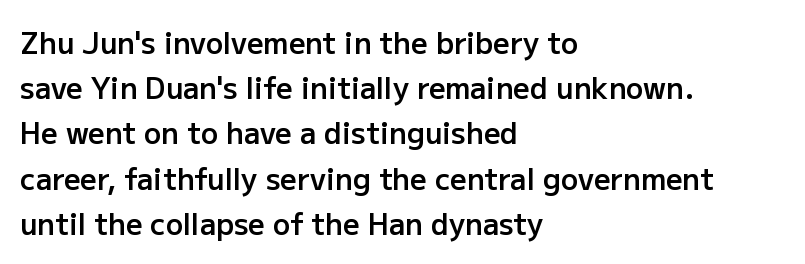
The image shows 29 px semibold sans-serif type, upright; set left-aligned, normal line spacing (1.56x), normal letter spacing, not underlined; low stroke contrast and a medium x-height.
